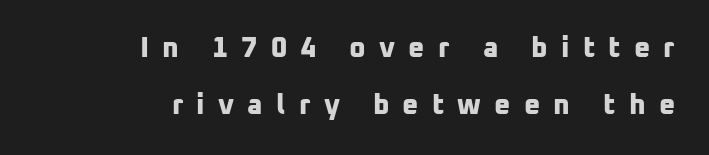
{"serif": "no", "bold": "yes", "weight": "bold", "width": "normal", "stroke_contrast": "low", "x_height": "medium", "monospaced": "no", "underline": "no", "align": "right", "line_spacing": "loose", "line_spacing_ratio": 2.04, "letter_spacing": "wide", "letter_spacing_em": 0.47, "glyph_px": 28}
